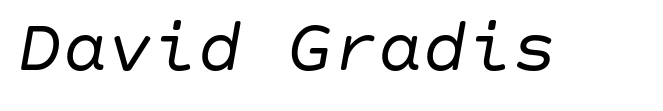
{"italic": "yes", "lean": "right", "slant_degrees": 10, "bold": "no", "weight": "regular", "width": "normal", "stroke_contrast": "low", "x_height": "large", "underline": "no", "letter_spacing": "normal", "letter_spacing_em": 0.0, "glyph_px": 75}
